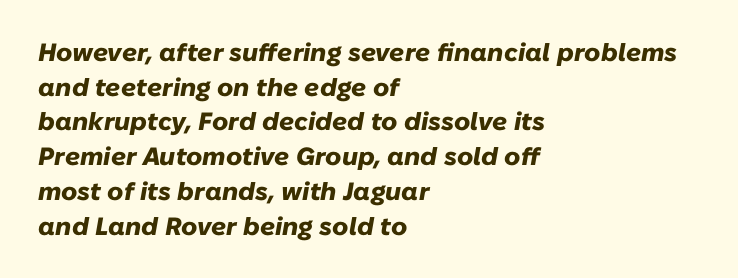
Q: Is the text bold? A: Yes.
Q: Is the text italic (slanted)? A: Yes, it leans right by about 10 degrees.
Q: Is the text underlined? A: No.
Q: How is the paragraph aligned? A: Left-aligned.
Q: Is the spacing between letters normal or unusually wide? A: Normal.
Q: Is the spacing between lines tight, normal or loose? A: Normal.
